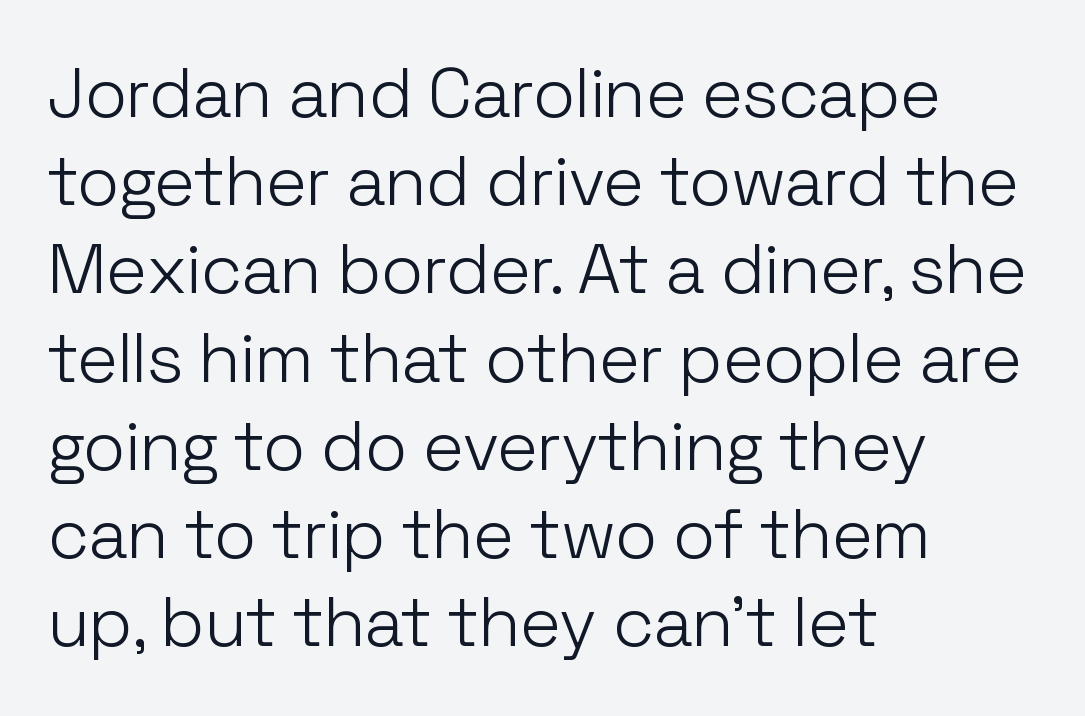
The passage shown is typeset with a sans-serif family. These lines are rendered in a variable-pitch font. Check under the words: just untouched page. These lines keep a tight, regular rhythm from letter to letter. Successive baselines arrive at the customary interval. This is not heavy type; no bold has been used.
